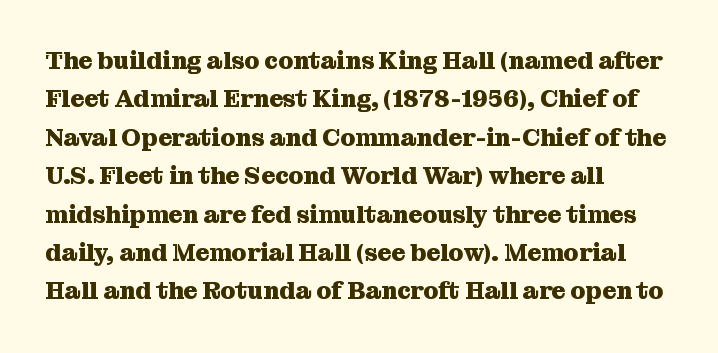
{"italic": "no", "bold": "yes", "underline": "no", "align": "left", "line_spacing": "normal", "line_spacing_ratio": 1.6, "letter_spacing": "normal", "letter_spacing_em": 0.0, "glyph_px": 24}
